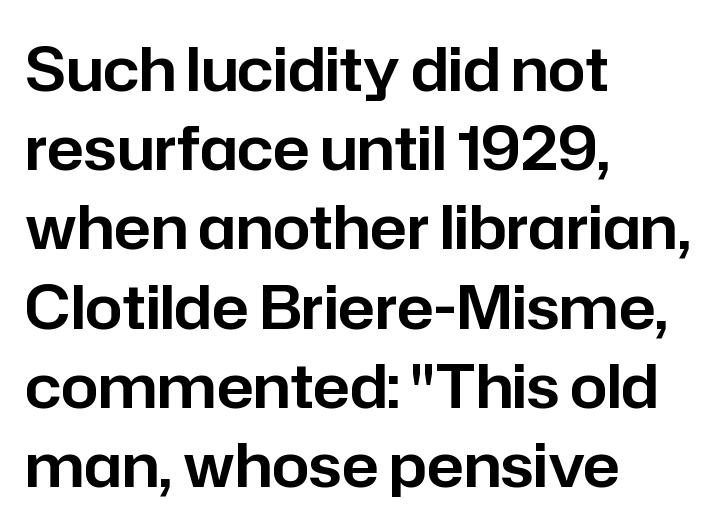
The image shows 60 px sans-serif type, upright; set left-aligned, normal line spacing (1.32x), normal letter spacing, not underlined; low stroke contrast and a medium x-height.
